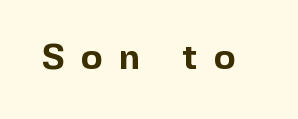
The image shows 36 px bold sans-serif type, upright; set unusually wide letter spacing (+0.44 em), not underlined; a medium x-height.
